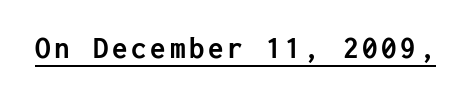
The image shows 31 px semibold sans-serif type, upright; set underlined; low stroke contrast and a medium x-height.
